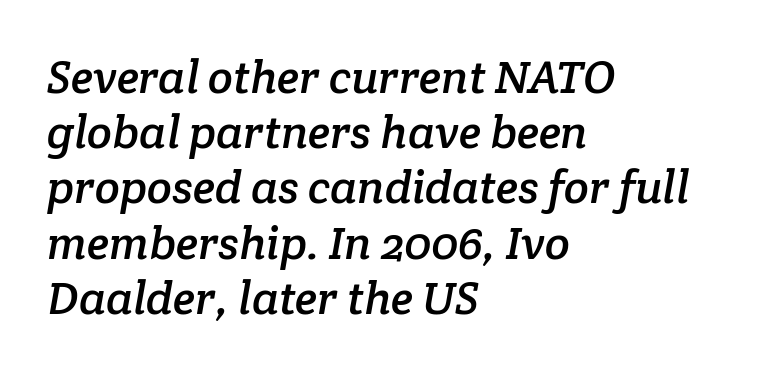
The image shows 46 px serif type; set left-aligned, line spacing 1.2x, normal letter spacing, not underlined; low stroke contrast and a medium x-height.
